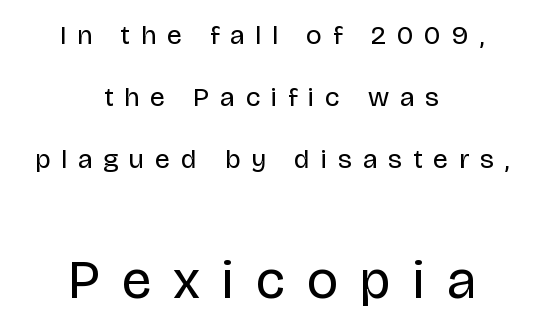
{"serif": "no", "italic": "no", "bold": "no", "weight": "regular", "width": "normal", "stroke_contrast": "low", "x_height": "large", "monospaced": "no", "underline": "no", "align": "center", "line_spacing": "loose", "line_spacing_ratio": 2.3, "letter_spacing": "wide", "letter_spacing_em": 0.41, "larger_block": "second", "size_ratio": 2.0, "glyph_px": 54}
